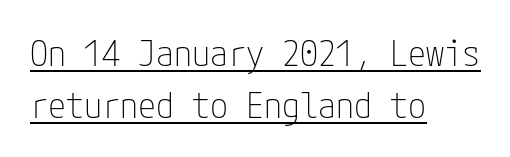
Q: Is the text bold? A: No.
Q: Is the text italic (slanted)? A: No, it is upright.
Q: Is the typeface a serif or a sans-serif typeface? A: Sans-serif.
Q: Is the text underlined? A: Yes.
Q: How is the paragraph aligned? A: Left-aligned.
Q: Is the spacing between letters normal or unusually wide? A: Normal.
Q: Is the spacing between lines tight, normal or loose? A: Normal.
Q: Width (condensed, normal, or wide)? A: Condensed.
Q: Stroke contrast? A: Low.
Q: x-height? A: Medium.
